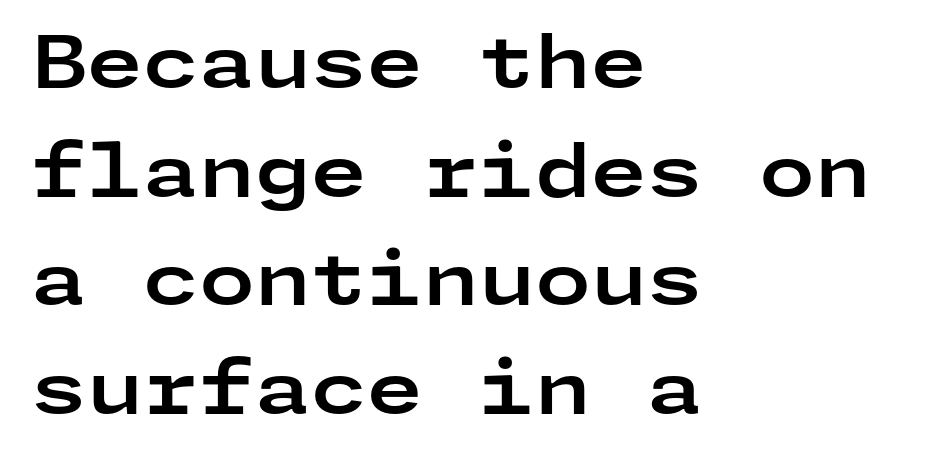
{"serif": "no", "italic": "no", "bold": "yes", "weight": "bold", "width": "wide", "stroke_contrast": "low", "x_height": "medium", "underline": "no", "align": "left", "line_spacing": "normal", "line_spacing_ratio": 1.51, "letter_spacing": "normal", "letter_spacing_em": 0.0, "glyph_px": 72}
